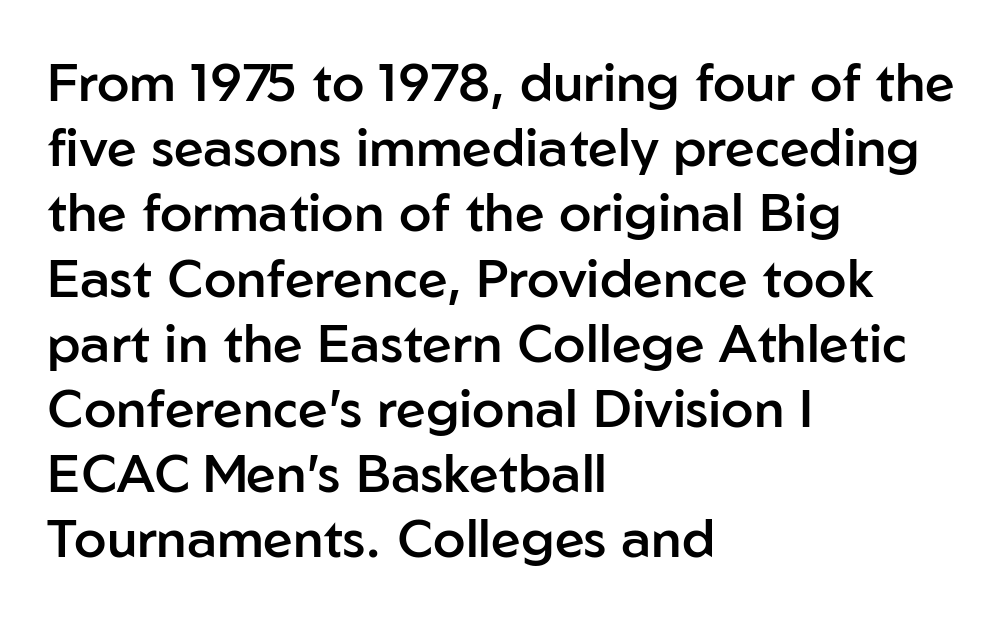
Q: Is the text bold? A: Semi-bold.
Q: Is the text italic (slanted)? A: No, it is upright.
Q: Is the typeface a serif or a sans-serif typeface? A: Sans-serif.
Q: Is the text underlined? A: No.
Q: How is the paragraph aligned? A: Left-aligned.
Q: Is the spacing between letters normal or unusually wide? A: Normal.
Q: Width (condensed, normal, or wide)? A: Normal.
Q: Stroke contrast? A: Low.
Q: x-height? A: Medium.
Q: Monospaced? A: No.
